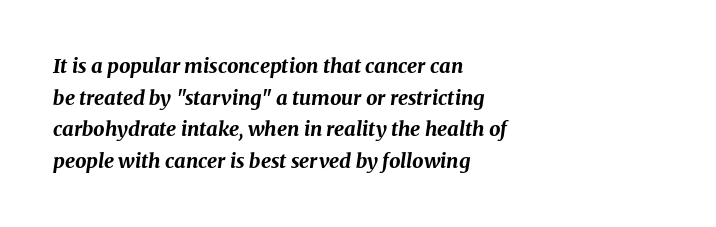
The area under the type is left untouched. There's an unmistakable incline to the writing here. Horizontally, the lines are justified to the leading edge only. Inter-character spacing is left at the font's built-in metrics. Typographic density is high because the face is bold.
